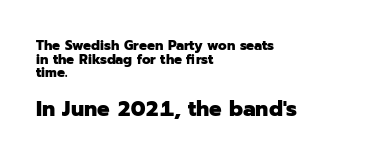
Q: Is the text bold? A: Yes.
Q: Is the text italic (slanted)? A: No, it is upright.
Q: Is the text underlined? A: No.
Q: How is the paragraph aligned? A: Left-aligned.
Q: Is the spacing between letters normal or unusually wide? A: Normal.
Q: Is the spacing between lines tight, normal or loose? A: Tight.
Q: Which block of text is set in a larger size, the first (top) or the second (bottom)? A: The second (bottom) one.
